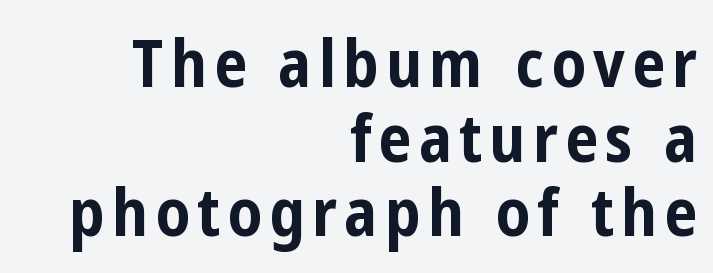
Q: Is the text bold? A: Yes.
Q: Is the text italic (slanted)? A: No, it is upright.
Q: Is the typeface a serif or a sans-serif typeface? A: Sans-serif.
Q: Is the text underlined? A: No.
Q: How is the paragraph aligned? A: Right-aligned.
Q: Is the spacing between lines tight, normal or loose? A: Tight.
Q: Width (condensed, normal, or wide)? A: Condensed.
Q: Stroke contrast? A: Low.
Q: x-height? A: Medium.
Q: Monospaced? A: No.
